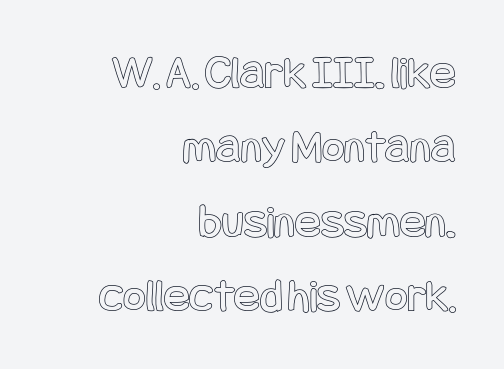
Q: Is the text italic (slanted)? A: No, it is upright.
Q: Is the text underlined? A: No.
Q: How is the paragraph aligned? A: Right-aligned.
Q: Is the spacing between letters normal or unusually wide? A: Normal.
Q: Is the spacing between lines tight, normal or loose? A: Normal.
Q: Width (condensed, normal, or wide)? A: Condensed.
Q: x-height? A: Large.
